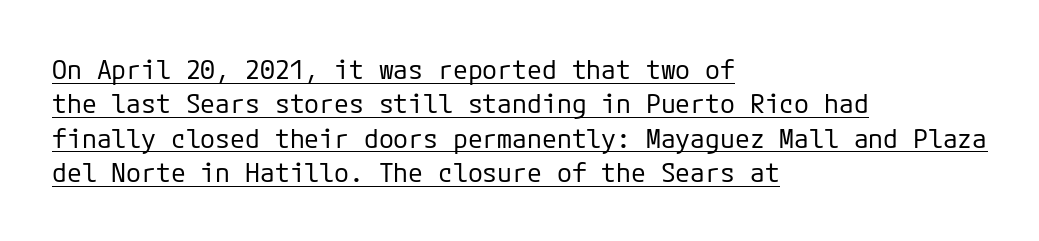
No italicization has been applied; the sample stays upright. This sample is left-justified, so line endings fall wherever the words run out. Whoever set this chose a conventional vertical rhythm. Weight class: somewhere from thin through regular.
